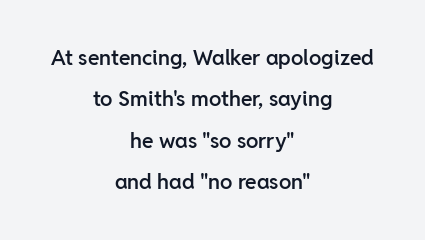
A clean baseline with only descenders dipping below it. One-word summary of the alignment: center. The gaps between neighbouring characters are ordinary and unremarkable. On the weight axis this lands at semibold, roughly 600. The font's upright variant was chosen for this text.
